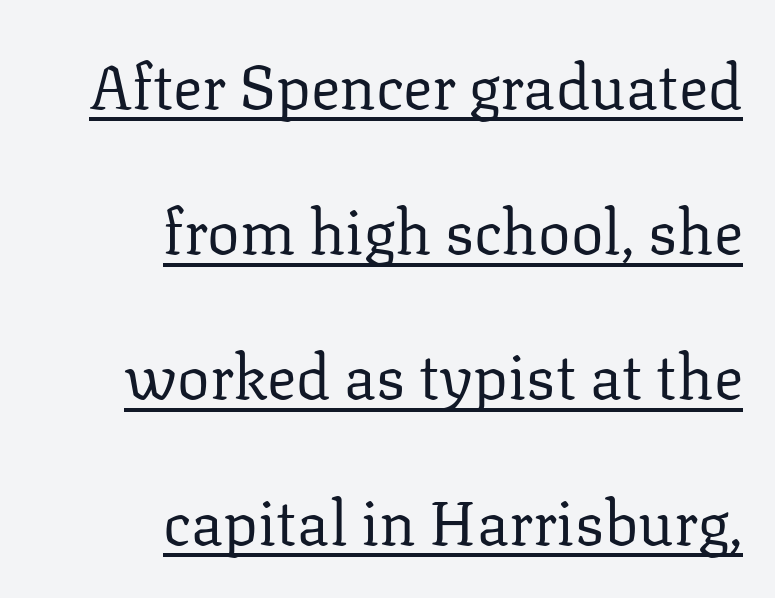
The image shows 61 px regular-weight serif type, upright; set right-aligned, loose line spacing (2.38x), normal letter spacing, underlined; low stroke contrast and a medium x-height.
